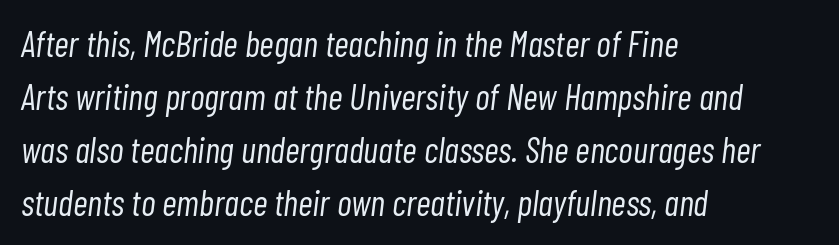
Is the type heavy? It reads as light-to-regular instead. Spacing verdict: proportional, widths tailored to each character. The tracking reads as untouched default to a designer's eye. The gap between lines stays unmarked.
